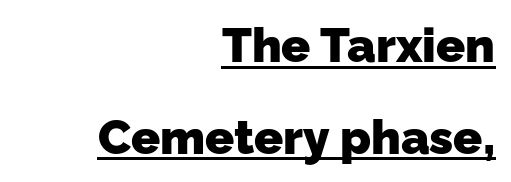
Nope, no serifs anywhere on these letters. The letters are bold, with thick, heavy strokes. Spacing verdict: proportional, widths tailored to each character. Reading down the block, your eye finds every line finishing at a fixed right position. Widely set lines give the paragraph a tall, airy silhouette.
